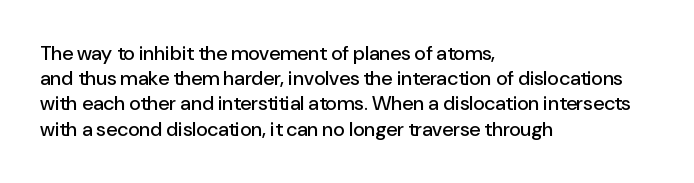
Q: Is the text italic (slanted)? A: No, it is upright.
Q: Is the text underlined? A: No.
Q: How is the paragraph aligned? A: Left-aligned.
Q: Is the spacing between letters normal or unusually wide? A: Normal.
Q: Is the spacing between lines tight, normal or loose? A: Normal.
